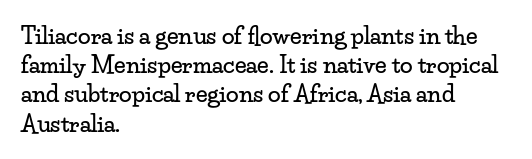
Q: Is the text italic (slanted)? A: No, it is upright.
Q: Is the text underlined? A: No.
Q: How is the paragraph aligned? A: Left-aligned.
Q: Is the spacing between letters normal or unusually wide? A: Normal.
Q: Is the spacing between lines tight, normal or loose? A: Normal.
